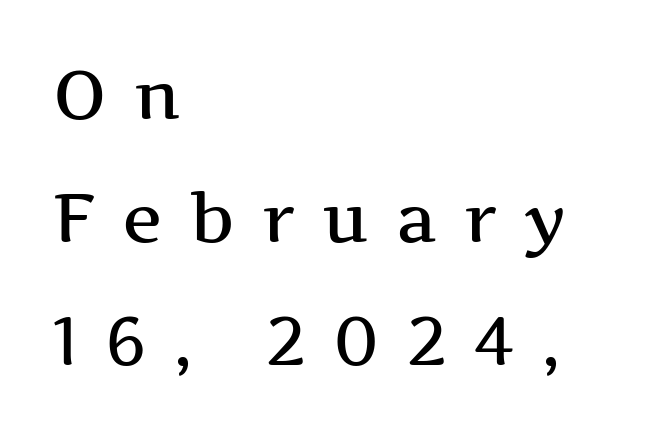
Loose tracking; the words dissolve into strings of separated letters. Where is the straight margin? On the left. Posture: upright roman. Decoration check: the copy has no underline.
